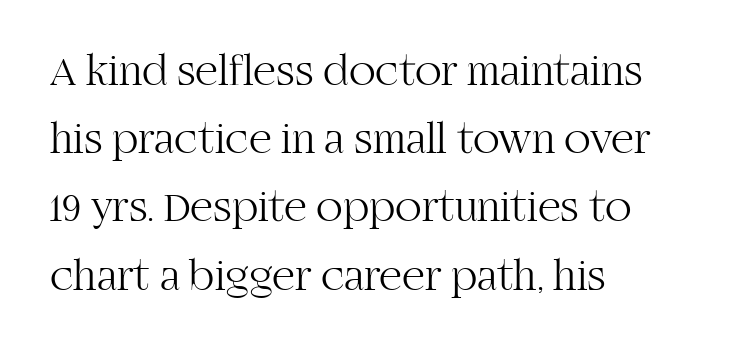
{"serif": "yes", "italic": "no", "bold": "no", "weight": "light", "width": "normal", "stroke_contrast": "high", "x_height": "large", "monospaced": "no", "underline": "no", "align": "left", "line_spacing": "normal", "line_spacing_ratio": 1.55, "letter_spacing": "normal", "letter_spacing_em": 0.0, "glyph_px": 44}
